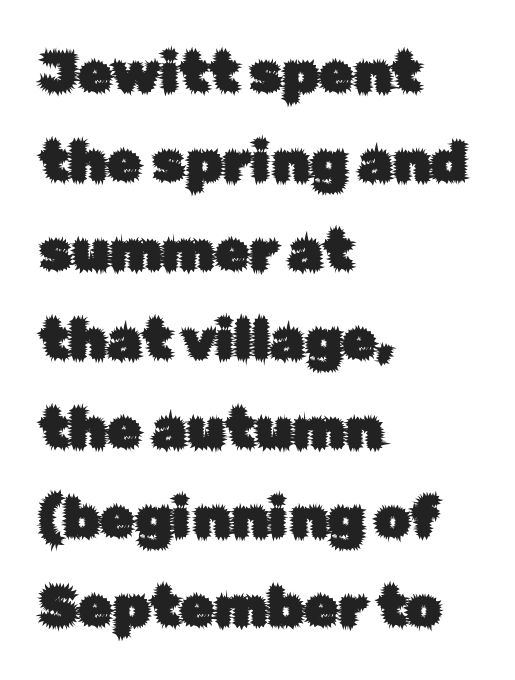
{"serif": "no", "italic": "no", "width": "normal", "stroke_contrast": "low", "x_height": "medium", "monospaced": "no", "underline": "no", "align": "left", "line_spacing": "normal", "line_spacing_ratio": 1.59, "letter_spacing": "normal", "letter_spacing_em": 0.0, "glyph_px": 56}
